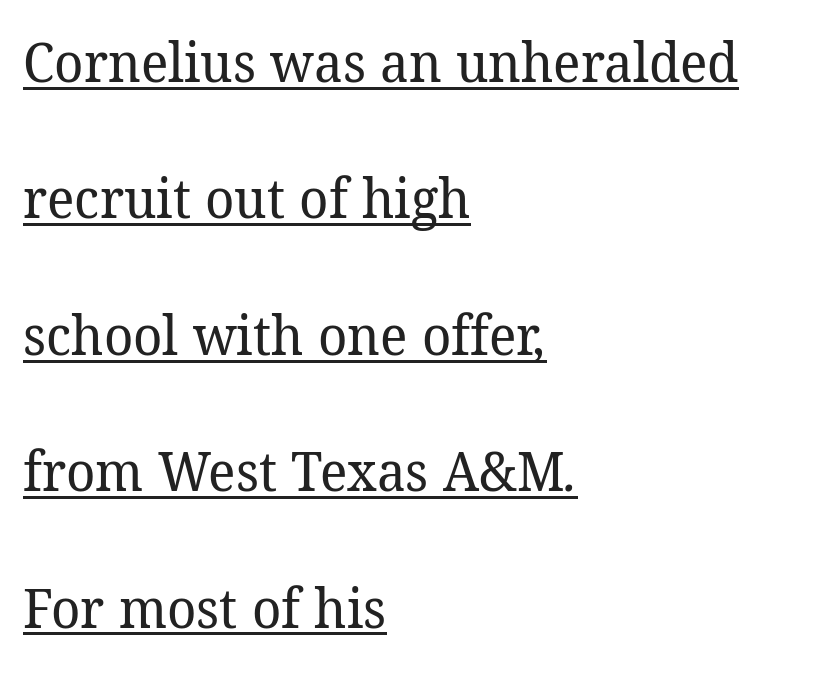
The glyphs are accompanied by a horizontal stroke just below them. This sample has the flowing, uneven cadence of proportional lettering. Serif or sans? Serif — the stroke terminals have little feet. The type is set solid horizontally, with unmodified tracking.
